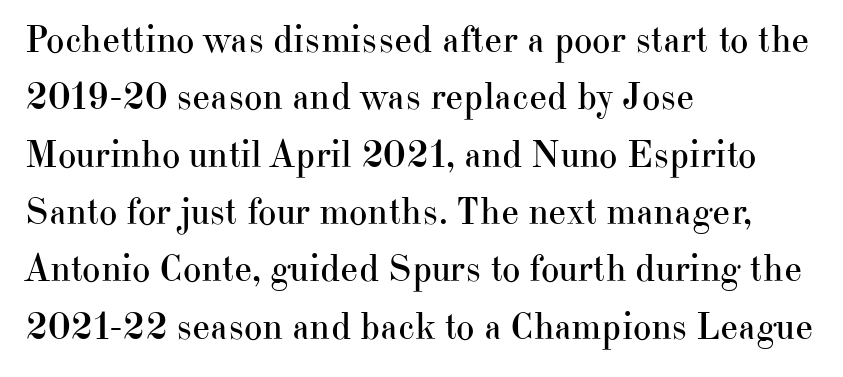
{"serif": "yes", "italic": "no", "bold": "no", "weight": "regular", "width": "normal", "stroke_contrast": "high", "x_height": "small", "monospaced": "no", "underline": "no", "align": "left", "line_spacing": "normal", "line_spacing_ratio": 1.47, "letter_spacing": "normal", "letter_spacing_em": 0.0, "glyph_px": 39}
